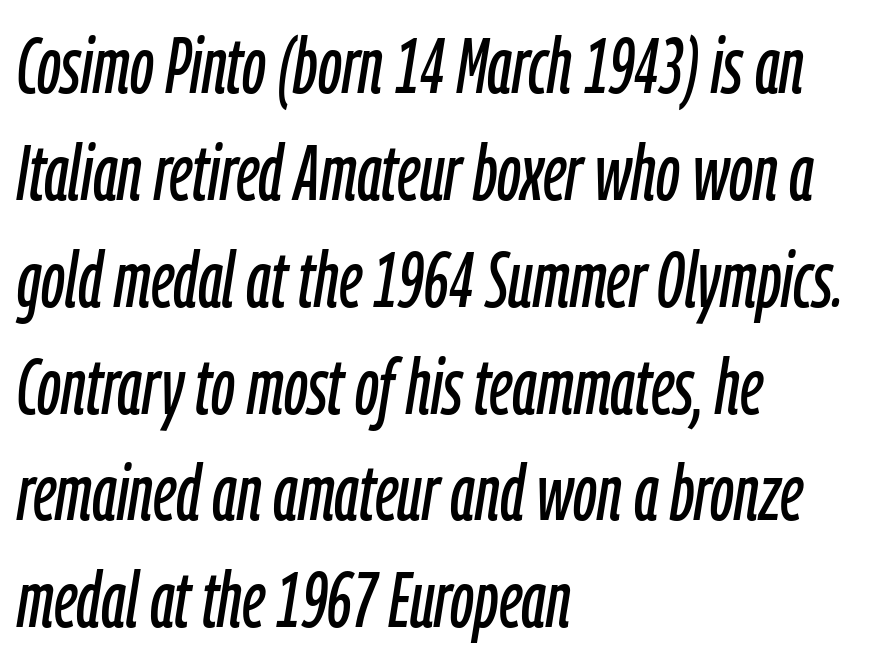
{"italic": "yes", "lean": "right", "slant_degrees": 9, "width": "condensed", "stroke_contrast": "low", "x_height": "medium", "monospaced": "no", "underline": "no", "align": "left", "line_spacing": "normal", "line_spacing_ratio": 1.37, "letter_spacing": "normal", "letter_spacing_em": 0.0, "glyph_px": 78}
